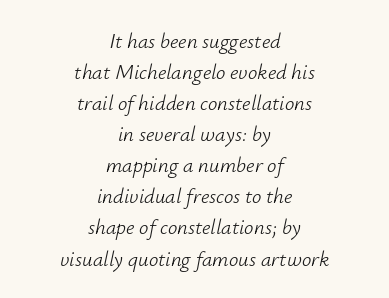
{"italic": "yes", "lean": "right", "slant_degrees": 12, "bold": "no", "underline": "no", "align": "center", "line_spacing": "normal", "line_spacing_ratio": 1.48, "letter_spacing": "normal", "letter_spacing_em": 0.0, "glyph_px": 21}
